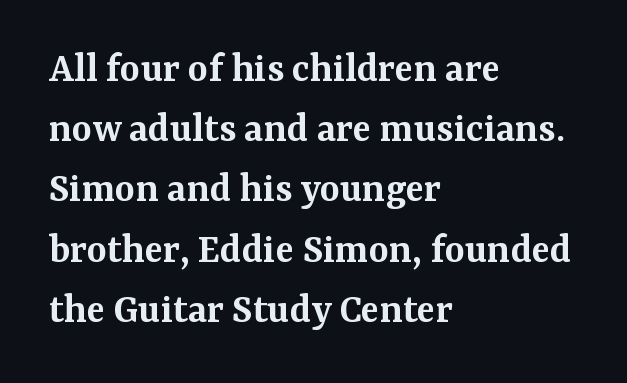
{"serif": "yes", "italic": "no", "bold": "semi", "weight": "semibold", "width": "normal", "stroke_contrast": "medium", "x_height": "medium", "monospaced": "no", "underline": "no", "align": "left", "line_spacing": "normal", "line_spacing_ratio": 1.4, "letter_spacing": "normal", "letter_spacing_em": 0.0, "glyph_px": 43}
